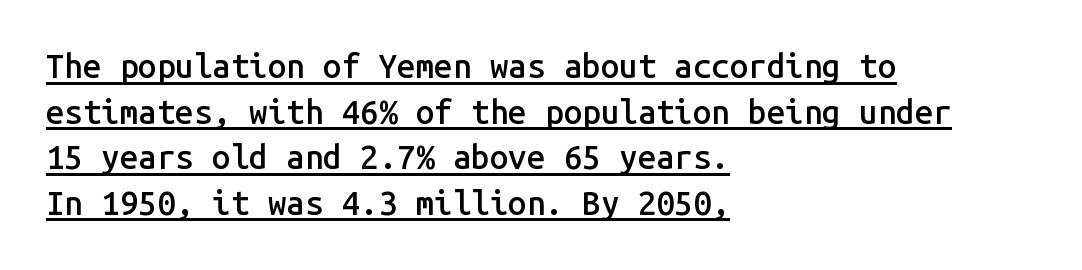
Q: Is the text bold? A: Semi-bold.
Q: Is the text italic (slanted)? A: No, it is upright.
Q: Is the typeface a serif or a sans-serif typeface? A: Sans-serif.
Q: Is the text underlined? A: Yes.
Q: How is the paragraph aligned? A: Left-aligned.
Q: Is the spacing between letters normal or unusually wide? A: Normal.
Q: Is the spacing between lines tight, normal or loose? A: Normal.
Q: Width (condensed, normal, or wide)? A: Normal.
Q: Stroke contrast? A: Low.
Q: x-height? A: Medium.
Q: Monospaced? A: Yes.
